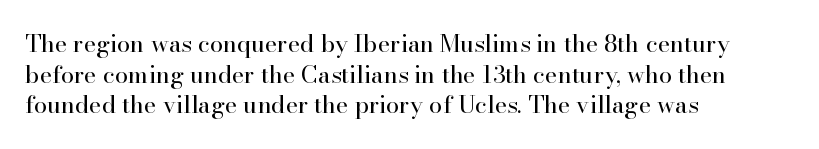
{"italic": "no", "bold": "no", "underline": "no", "align": "left", "line_spacing": "normal", "line_spacing_ratio": 1.28, "letter_spacing": "normal", "letter_spacing_em": 0.0, "glyph_px": 24}
